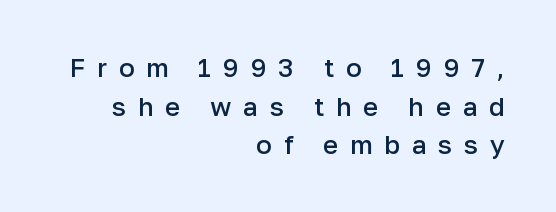
The image shows 26 px text type, upright; set right-aligned, normal line spacing (1.49x), unusually wide letter spacing (+0.45 em), not underlined.
